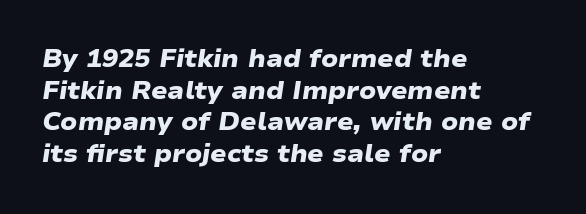
Underlining? Definitely not there. Evenly set lines give the paragraph a standard silhouette. Each line starts at the same left margin while the right side varies. The letters are bold, with thick, heavy strokes. Short note: letters normally spaced.
